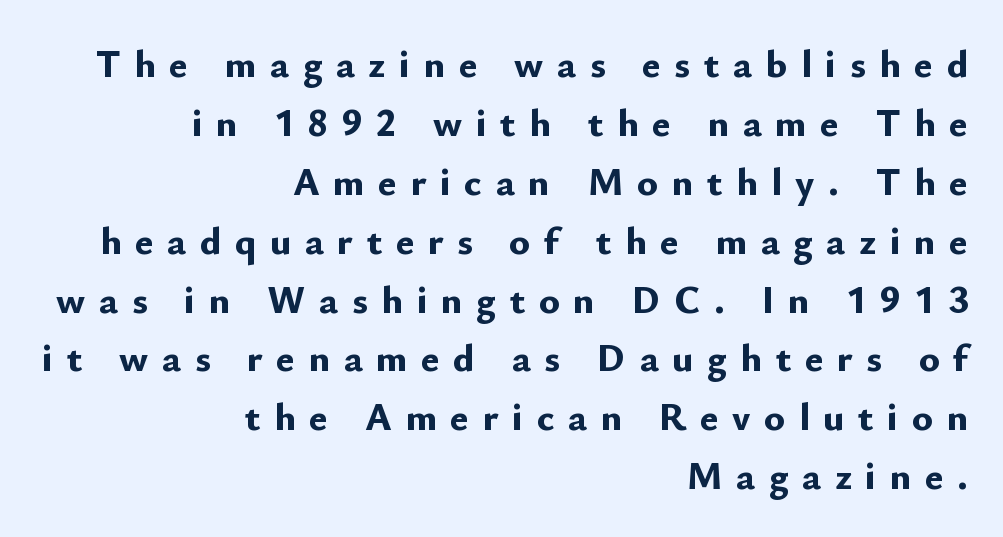
The lettering stays uniformly vertical, giving the passage a roman look. Nope, no serifs anywhere on these letters. Spacing between characters has been opened up far beyond the box default. Plenty of ink on the page — the face is bold. Caption: multi-line text, flush right, ragged left.
